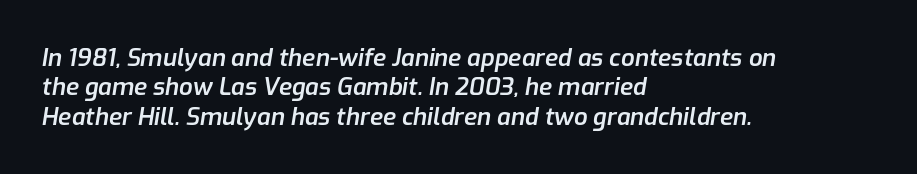
The image shows 24 px text type, italic (leaning right); set left-aligned, line spacing 1.22x, normal letter spacing, not underlined.
